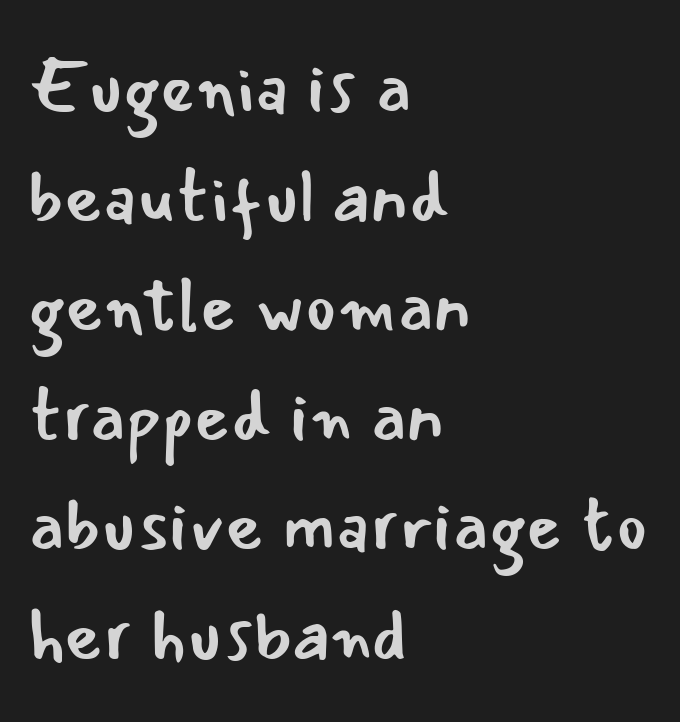
{"serif": "no", "italic": "no", "bold": "no", "weight": "regular", "width": "normal", "stroke_contrast": "low", "x_height": "small", "monospaced": "no", "underline": "no", "align": "left", "line_spacing": "normal", "line_spacing_ratio": 1.48, "letter_spacing": "normal", "letter_spacing_em": 0.0, "glyph_px": 74}
